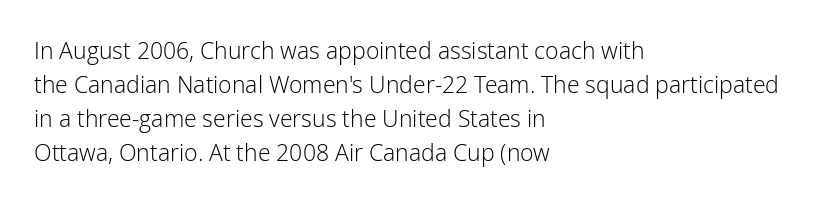
The type sits square on the baseline with zero lean. Stem width sits at or under what a default text font uses. Horizontally, the lines are justified to the leading edge only. This sample keeps an unexceptional amount of space between lines. The space beneath each line is pristine and unruled. There is no visible air inserted between adjacent glyphs.
